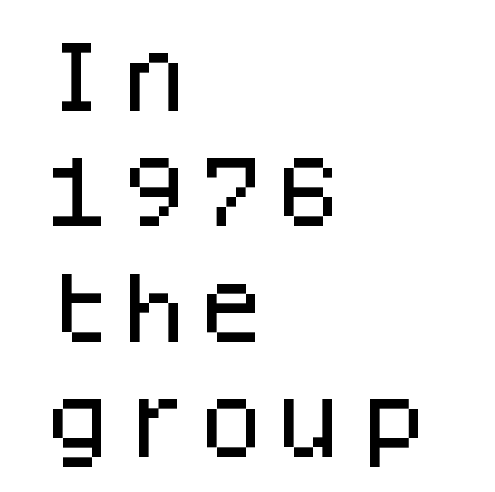
{"serif": "no", "italic": "no", "width": "normal", "stroke_contrast": "low", "x_height": "large", "monospaced": "yes", "underline": "no", "align": "left", "line_spacing": "normal", "line_spacing_ratio": 1.5, "letter_spacing": "normal", "letter_spacing_em": 0.0, "glyph_px": 77}
